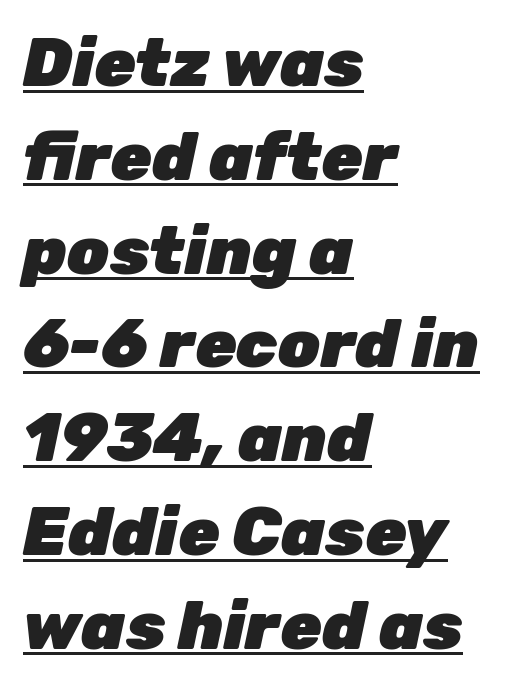
{"italic": "yes", "lean": "right", "slant_degrees": 12, "bold": "yes", "weight": "heavy", "width": "normal", "stroke_contrast": "low", "x_height": "medium", "monospaced": "no", "underline": "yes", "align": "left", "line_spacing": "normal", "line_spacing_ratio": 1.4, "letter_spacing": "normal", "letter_spacing_em": 0.0, "glyph_px": 67}
